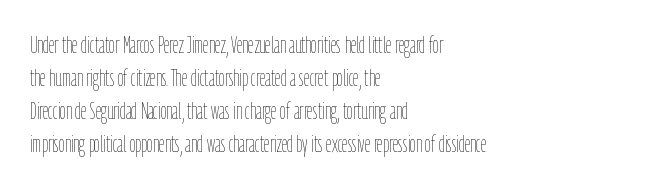
Q: Is the text bold? A: No.
Q: Is the text italic (slanted)? A: No, it is upright.
Q: Is the text underlined? A: No.
Q: How is the paragraph aligned? A: Left-aligned.
Q: Is the spacing between letters normal or unusually wide? A: Normal.
Q: Is the spacing between lines tight, normal or loose? A: Normal.
